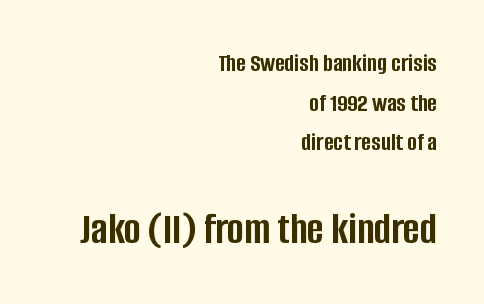
{"serif": "no", "italic": "no", "bold": "yes", "weight": "semibold", "width": "condensed", "stroke_contrast": "low", "x_height": "large", "monospaced": "no", "underline": "no", "align": "right", "line_spacing": "normal", "line_spacing_ratio": 1.52, "letter_spacing": "normal", "letter_spacing_em": 0.0, "larger_block": "second", "size_ratio": 1.73, "glyph_px": 45}
